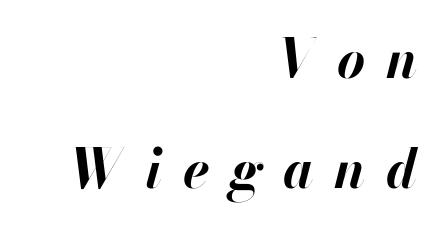
An italicized treatment has been applied to the whole sample. Short note: letters widely spaced. The face used here is proportionally spaced, like ordinary book or web type. A typesetter would call this leading open, well beyond the default. The lines are quadded right. The area under the type is left untouched.
